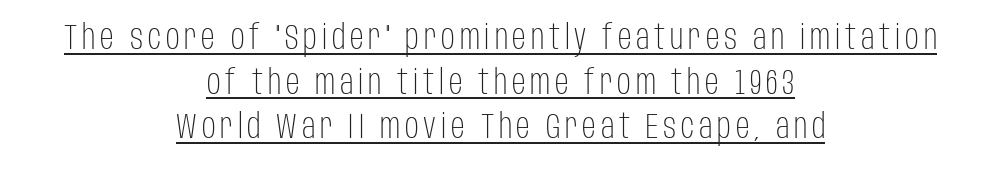
Q: Is the text bold? A: No.
Q: Is the text italic (slanted)? A: No, it is upright.
Q: Is the typeface a serif or a sans-serif typeface? A: Sans-serif.
Q: Is the text underlined? A: Yes.
Q: How is the paragraph aligned? A: Centered.
Q: Is the spacing between lines tight, normal or loose? A: Normal.
Q: Width (condensed, normal, or wide)? A: Condensed.
Q: Stroke contrast? A: Low.
Q: x-height? A: Large.
Q: Monospaced? A: No.
